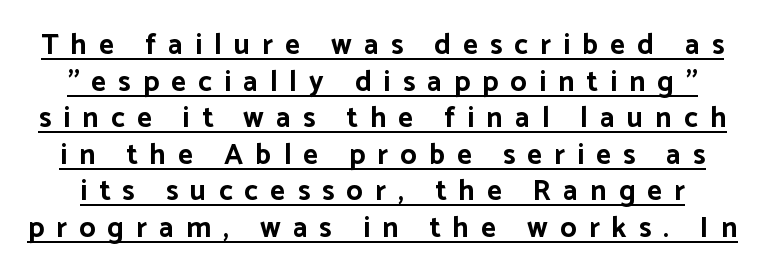
The image shows 29 px bold sans-serif type, upright; set normal line spacing (1.26x), unusually wide letter spacing (+0.42 em), underlined; low stroke contrast and a medium x-height.
